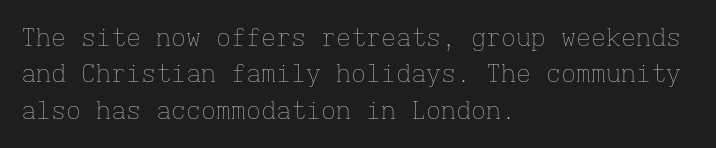
Q: Is the text bold? A: No.
Q: Is the text italic (slanted)? A: No, it is upright.
Q: Is the text underlined? A: No.
Q: How is the paragraph aligned? A: Left-aligned.
Q: Is the spacing between letters normal or unusually wide? A: Normal.
Q: Is the spacing between lines tight, normal or loose? A: Normal.
